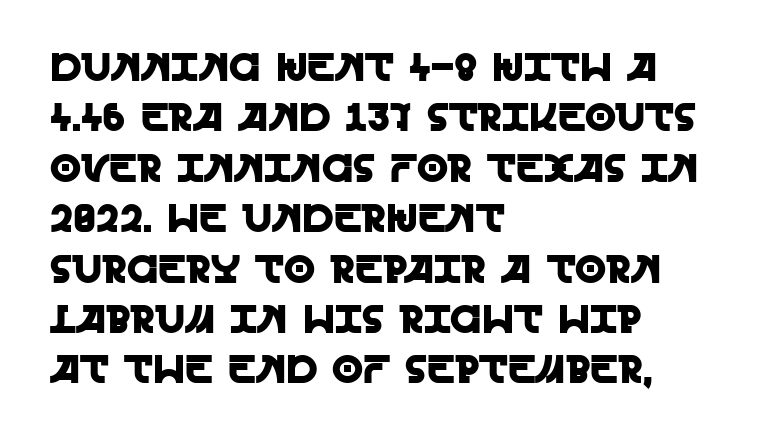
Q: Is the text italic (slanted)? A: No, it is upright.
Q: Is the typeface a serif or a sans-serif typeface? A: Sans-serif.
Q: Is the text underlined? A: No.
Q: How is the paragraph aligned? A: Left-aligned.
Q: Is the spacing between letters normal or unusually wide? A: Normal.
Q: Is the spacing between lines tight, normal or loose? A: Normal.
Q: Width (condensed, normal, or wide)? A: Normal.
Q: x-height? A: Large.
Q: Monospaced? A: No.
